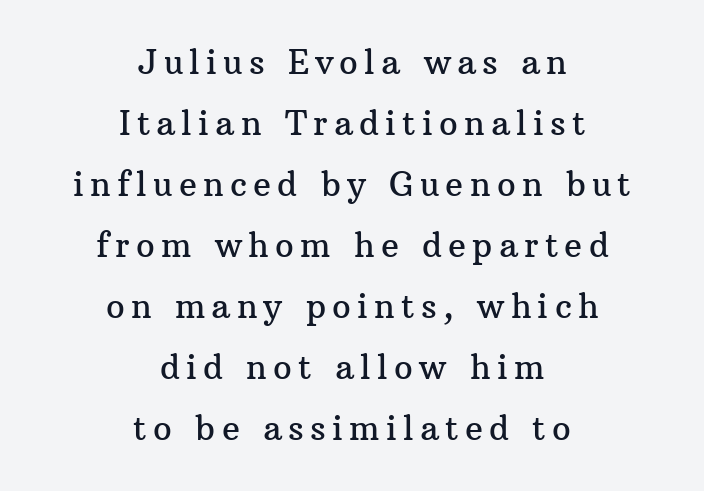
Q: Is the text italic (slanted)? A: No, it is upright.
Q: Is the typeface a serif or a sans-serif typeface? A: Serif.
Q: Is the text underlined? A: No.
Q: How is the paragraph aligned? A: Centered.
Q: Width (condensed, normal, or wide)? A: Normal.
Q: Stroke contrast? A: Medium.
Q: x-height? A: Medium.
Q: Monospaced? A: No.
